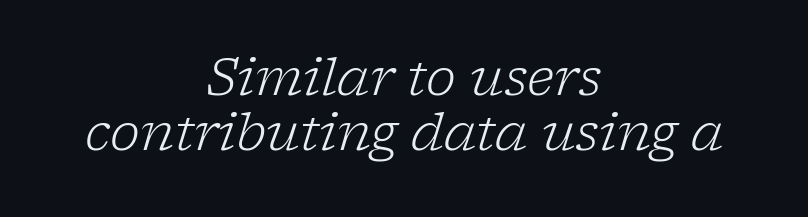
{"serif": "yes", "italic": "yes", "lean": "right", "slant_degrees": 17, "bold": "no", "weight": "light", "width": "normal", "stroke_contrast": "low", "x_height": "medium", "monospaced": "no", "underline": "no", "align": "center", "line_spacing": "tight", "line_spacing_ratio": 1.07, "letter_spacing": "normal", "letter_spacing_em": 0.0, "glyph_px": 51}
